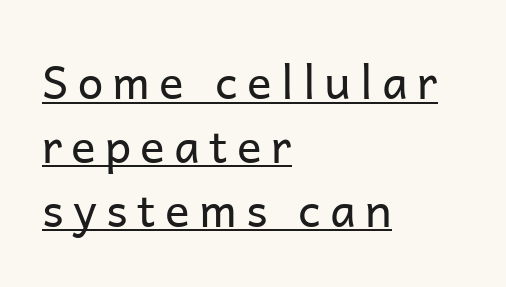
{"serif": "no", "italic": "no", "bold": "no", "weight": "regular", "width": "normal", "stroke_contrast": "low", "x_height": "medium", "monospaced": "no", "underline": "yes", "align": "left", "line_spacing": "normal", "line_spacing_ratio": 1.39, "letter_spacing": "wide", "letter_spacing_em": 0.2, "glyph_px": 46}
